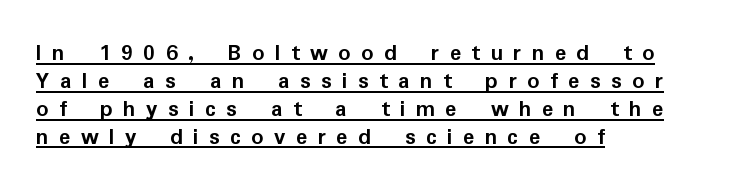
Q: Is the text bold? A: Yes.
Q: Is the text italic (slanted)? A: No, it is upright.
Q: Is the text underlined? A: Yes.
Q: How is the paragraph aligned? A: Left-aligned.
Q: Is the spacing between letters normal or unusually wide? A: Unusually wide.
